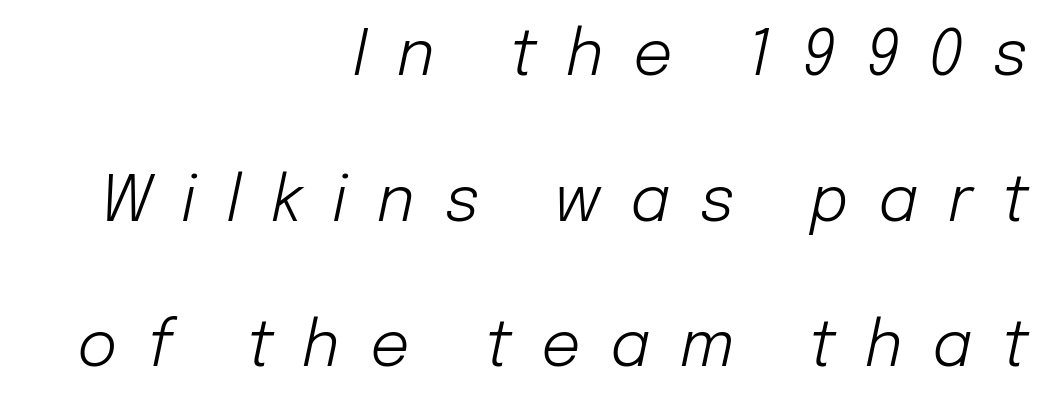
Q: Is the text bold? A: No.
Q: Is the text italic (slanted)? A: Yes, it leans right by about 12 degrees.
Q: Is the text underlined? A: No.
Q: How is the paragraph aligned? A: Right-aligned.
Q: Is the spacing between letters normal or unusually wide? A: Unusually wide.
Q: Is the spacing between lines tight, normal or loose? A: Loose.
Q: Width (condensed, normal, or wide)? A: Normal.
Q: Stroke contrast? A: Low.
Q: x-height? A: Medium.
Q: Monospaced? A: No.
